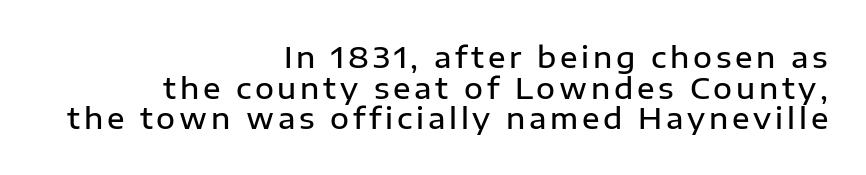
{"serif": "no", "italic": "no", "bold": "semi", "weight": "semibold", "width": "normal", "stroke_contrast": "low", "x_height": "medium", "monospaced": "no", "underline": "no", "align": "right", "line_spacing": "tight", "line_spacing_ratio": 1.06, "glyph_px": 29}
